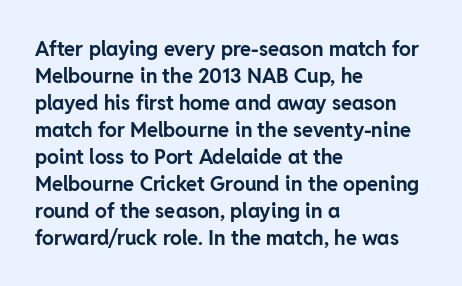
{"italic": "no", "bold": "yes", "underline": "no", "align": "left", "line_spacing": "normal", "line_spacing_ratio": 1.35, "letter_spacing": "normal", "letter_spacing_em": 0.0, "glyph_px": 20}
